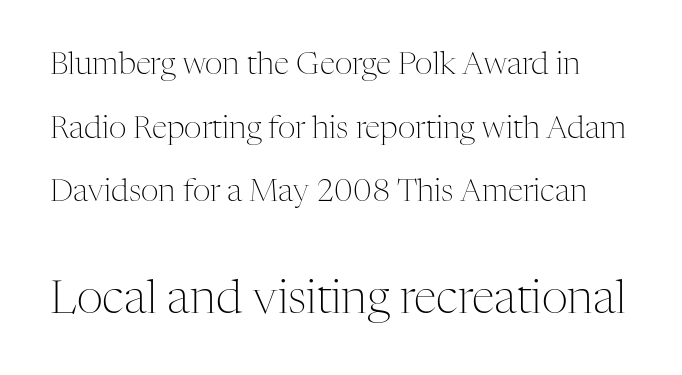
Q: Is the text bold? A: No.
Q: Is the text italic (slanted)? A: No, it is upright.
Q: Is the typeface a serif or a sans-serif typeface? A: Serif.
Q: Is the text underlined? A: No.
Q: Is the spacing between letters normal or unusually wide? A: Normal.
Q: Is the spacing between lines tight, normal or loose? A: Loose.
Q: Which block of text is set in a larger size, the first (top) or the second (bottom)? A: The second (bottom) one.
Q: Width (condensed, normal, or wide)? A: Normal.
Q: Stroke contrast? A: Medium.
Q: x-height? A: Medium.
Q: Monospaced? A: No.
